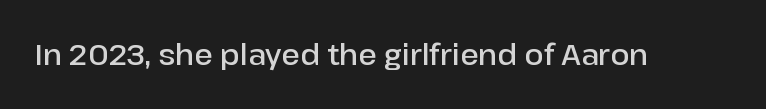
The image shows 28 px semibold sans-serif type, upright; set normal letter spacing, not underlined; low stroke contrast and a medium x-height.
